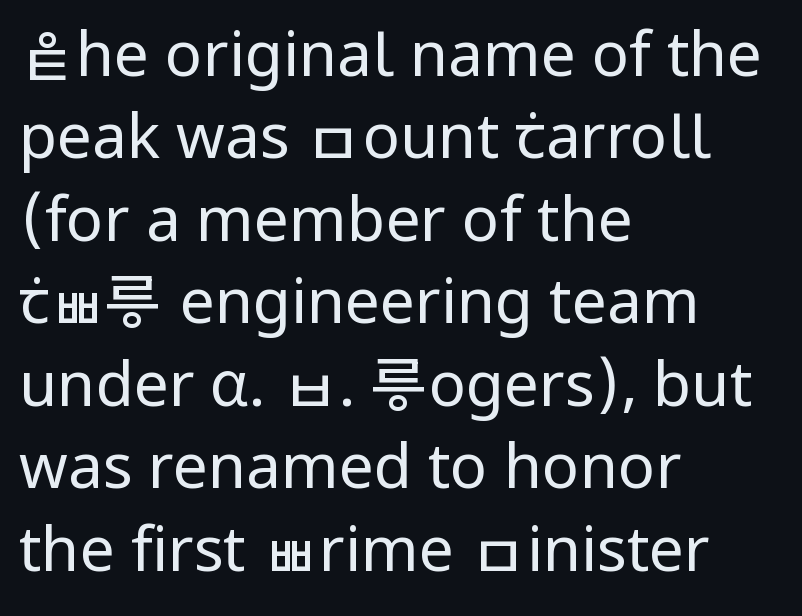
The image shows 62 px regular-weight sans-serif type, upright; set left-aligned, normal line spacing (1.33x), normal letter spacing, not underlined; low stroke contrast and a medium x-height.
